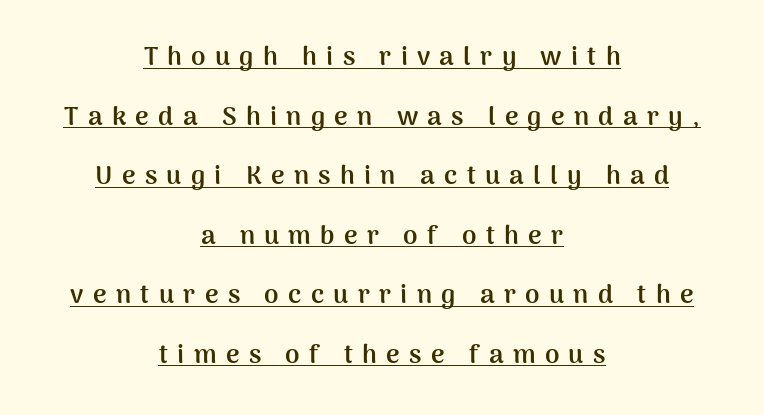
The image shows 26 px bold type, upright; set centered, loose line spacing (2.29x), unusually wide letter spacing (+0.36 em), underlined.
